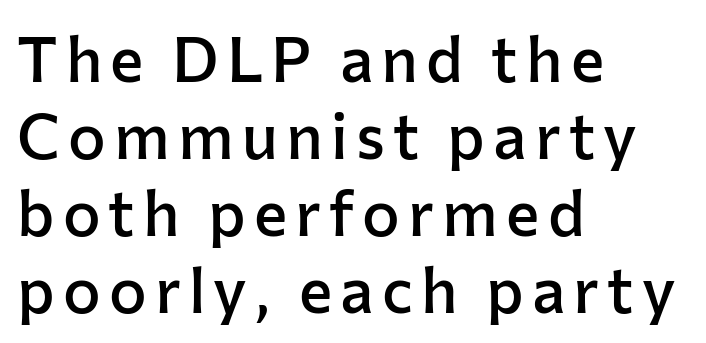
{"serif": "no", "italic": "no", "bold": "semi", "weight": "semibold", "width": "normal", "stroke_contrast": "low", "x_height": "medium", "monospaced": "no", "underline": "no", "align": "left", "line_spacing_ratio": 1.22, "glyph_px": 63}
